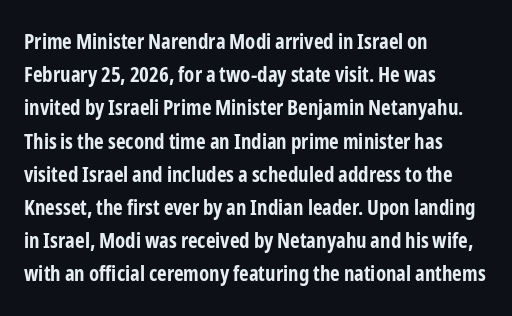
The image shows 21 px bold type, upright; set left-aligned, normal line spacing (1.58x), normal letter spacing, not underlined.
